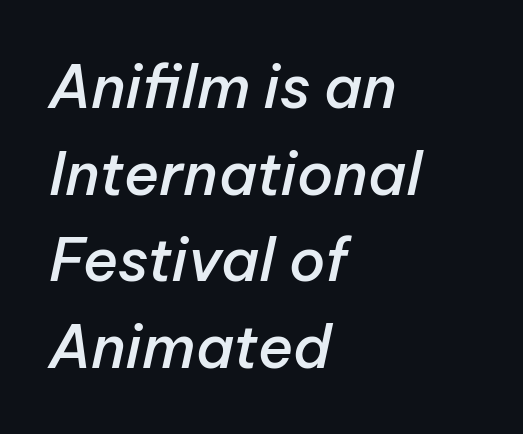
Q: Is the text bold? A: Semi-bold.
Q: Is the text italic (slanted)? A: Yes, it leans right by about 12 degrees.
Q: Is the text underlined? A: No.
Q: How is the paragraph aligned? A: Left-aligned.
Q: Is the spacing between letters normal or unusually wide? A: Normal.
Q: Is the spacing between lines tight, normal or loose? A: Normal.
Q: Width (condensed, normal, or wide)? A: Normal.
Q: Stroke contrast? A: Low.
Q: x-height? A: Medium.
Q: Monospaced? A: No.
